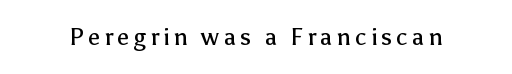
Only glyphs here, with clear space below each row. Posture: upright roman. The font is comparable to plain body text, perhaps lighter.
